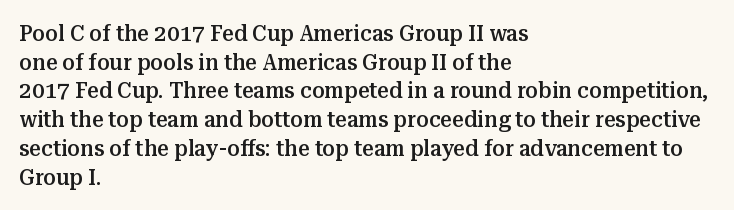
Q: Is the text bold? A: Semi-bold.
Q: Is the text italic (slanted)? A: No, it is upright.
Q: Is the text underlined? A: No.
Q: How is the paragraph aligned? A: Left-aligned.
Q: Is the spacing between letters normal or unusually wide? A: Normal.
Q: Is the spacing between lines tight, normal or loose? A: Normal.
